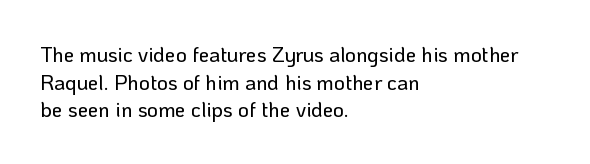
Every character sits straight up, as roman type does. Decoration check: the copy has no underline. A normal amount of white space separates one row of letters from the next. The passage shown has conventional tracking throughout.
